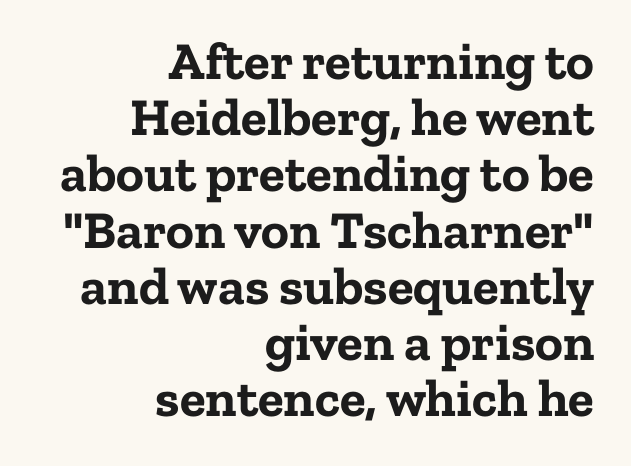
The image shows 53 px bold serif type, upright; set right-aligned, tight line spacing (1.06x), normal letter spacing, not underlined; low stroke contrast and a medium x-height.
